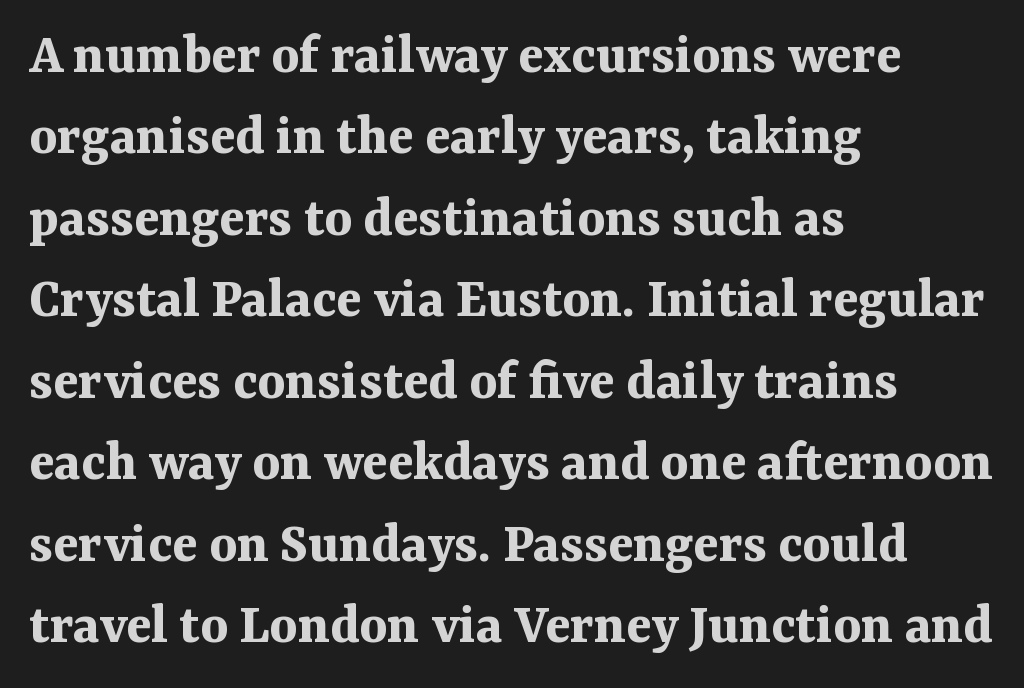
Q: Is the text bold? A: Yes.
Q: Is the text italic (slanted)? A: No, it is upright.
Q: Is the typeface a serif or a sans-serif typeface? A: Serif.
Q: Is the text underlined? A: No.
Q: How is the paragraph aligned? A: Left-aligned.
Q: Is the spacing between letters normal or unusually wide? A: Normal.
Q: Is the spacing between lines tight, normal or loose? A: Normal.
Q: Width (condensed, normal, or wide)? A: Normal.
Q: Stroke contrast? A: Medium.
Q: x-height? A: Medium.
Q: Monospaced? A: No.
